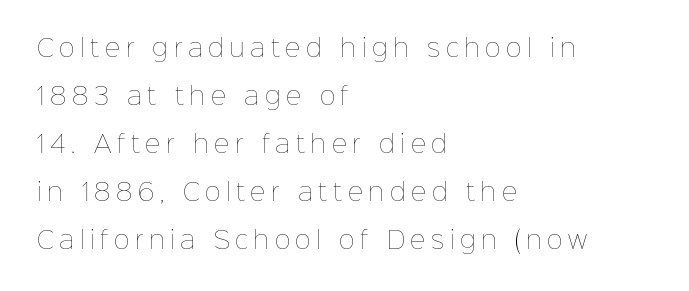
Is the block centered? No — it sits flush against the left margin. Any mark beneath the type? The region is blank. This rendering widens character spacing well past its baseline value. Is this a heavy cut? Hardly; it is regular or lighter.
